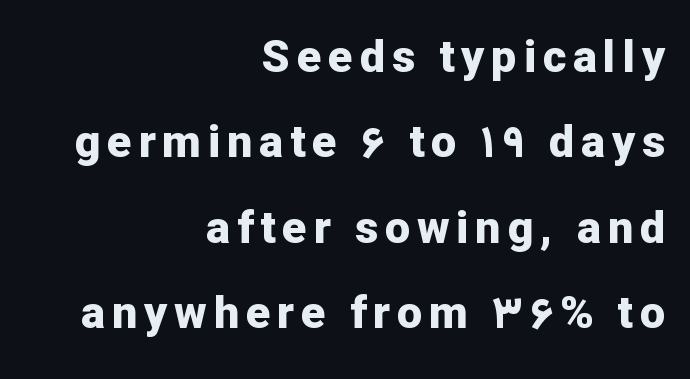
Q: Is the text bold? A: Yes.
Q: Is the text italic (slanted)? A: No, it is upright.
Q: Is the typeface a serif or a sans-serif typeface? A: Sans-serif.
Q: Is the text underlined? A: No.
Q: How is the paragraph aligned? A: Right-aligned.
Q: Is the spacing between lines tight, normal or loose? A: Loose.
Q: Width (condensed, normal, or wide)? A: Normal.
Q: Stroke contrast? A: Low.
Q: x-height? A: Medium.
Q: Monospaced? A: No.
